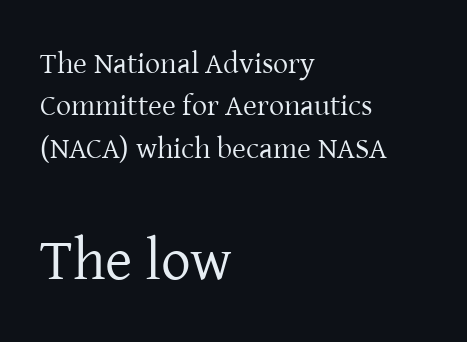
Q: Is the text bold? A: No.
Q: Is the text italic (slanted)? A: No, it is upright.
Q: Is the typeface a serif or a sans-serif typeface? A: Serif.
Q: Is the text underlined? A: No.
Q: How is the paragraph aligned? A: Left-aligned.
Q: Is the spacing between letters normal or unusually wide? A: Normal.
Q: Is the spacing between lines tight, normal or loose? A: Normal.
Q: Which block of text is set in a larger size, the first (top) or the second (bottom)? A: The second (bottom) one.
Q: Width (condensed, normal, or wide)? A: Normal.
Q: Stroke contrast? A: Low.
Q: x-height? A: Medium.
Q: Monospaced? A: No.
